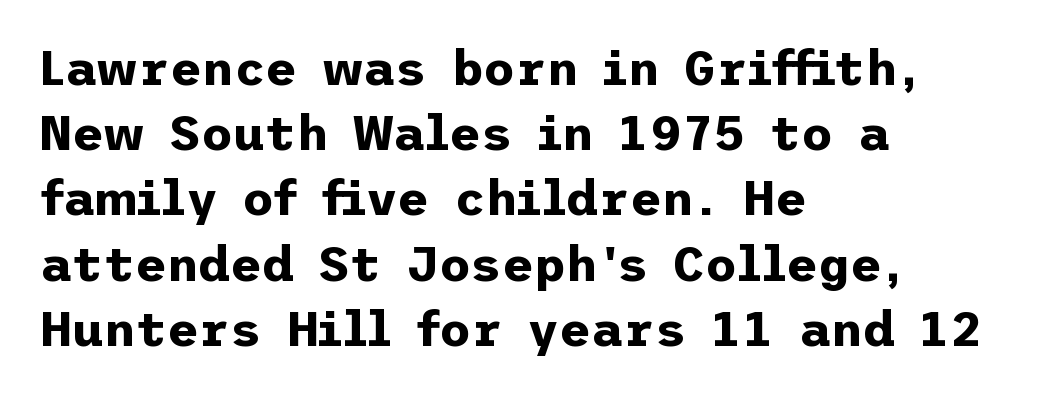
The image shows 49 px bold sans-serif type, upright; set left-aligned, normal line spacing (1.33x), normal letter spacing, not underlined; low stroke contrast and a medium x-height.
